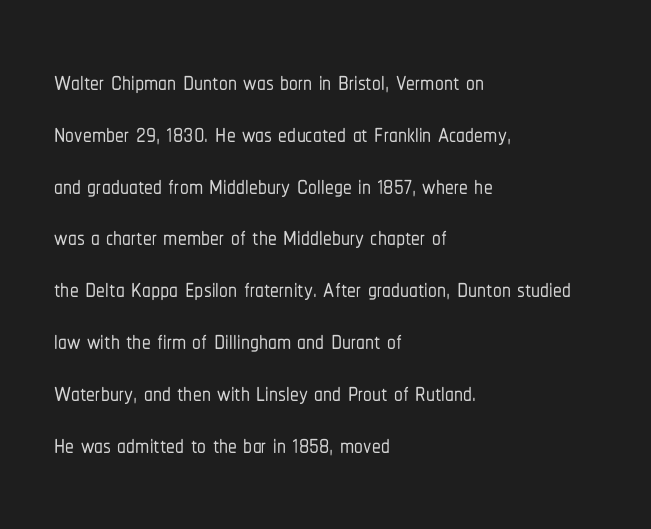
Where is the straight margin? On the left. Note the varied advance widths — an 'i' is clearly narrower than an 'm'. This block has exactly the height ordinary leading produces. A sans-serif font was chosen for this passage. Here the glyphs are tracked normally, forming tight word shapes.
